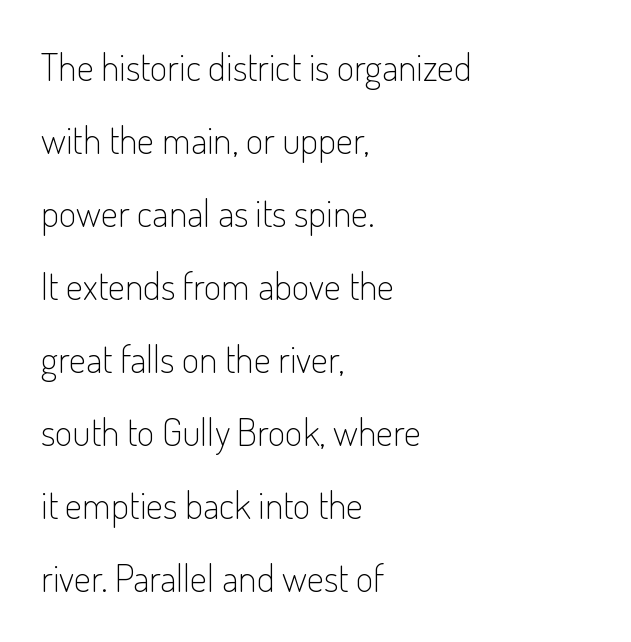
Examine the stroke ends and you'll find no serifs. Character widths vary here, with narrow letters taking less room than wide ones. This sample uses plain, unmodified letter spacing. Vertical spacing — loose. Every row of glyphs begins at an identical x-position on the left.
